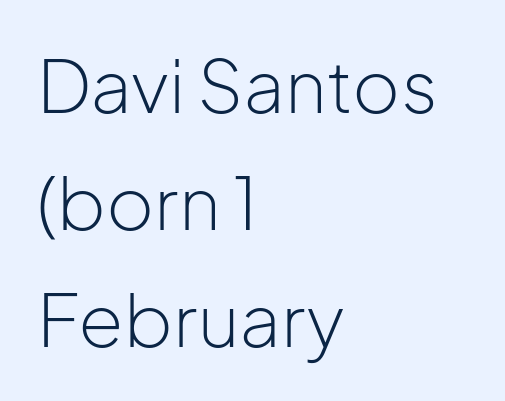
The image shows 73 px light sans-serif type, upright; set left-aligned, normal line spacing (1.6x), normal letter spacing, not underlined; low stroke contrast and a medium x-height.
